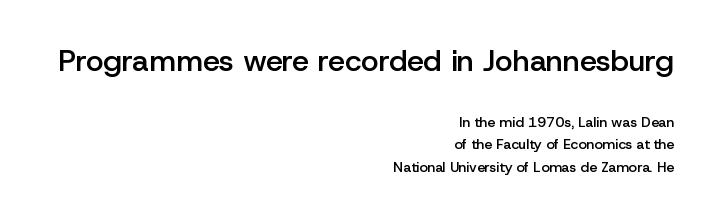
{"serif": "no", "italic": "no", "bold": "semi", "weight": "semibold", "width": "normal", "stroke_contrast": "low", "x_height": "medium", "monospaced": "no", "underline": "no", "align": "right", "line_spacing": "normal", "line_spacing_ratio": 1.6, "letter_spacing": "normal", "letter_spacing_em": 0.0, "larger_block": "first", "size_ratio": 2.14, "glyph_px": 30}
